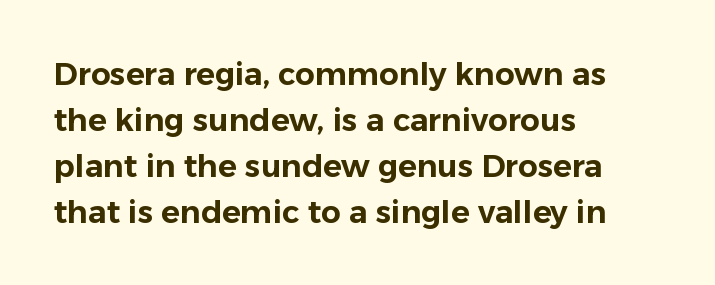
Vertical spacing — default. A roman cut, with each character standing at attention. A bare baseline throughout the passage. Compared with a centered layout, this one pins lines to the left instead.
